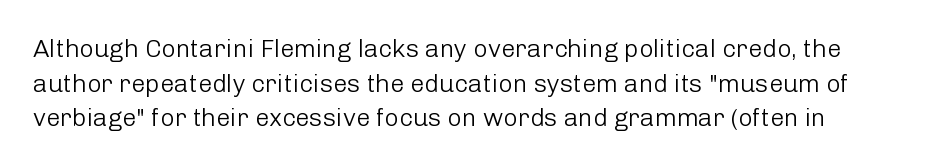
{"italic": "no", "bold": "no", "underline": "no", "line_spacing": "normal", "line_spacing_ratio": 1.39, "letter_spacing": "normal", "letter_spacing_em": 0.0, "glyph_px": 25}
